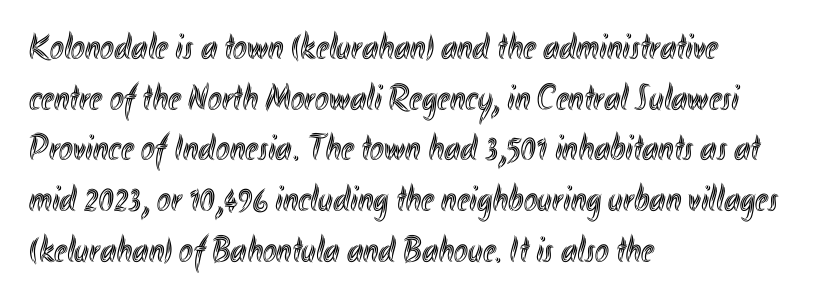
Q: Is the text italic (slanted)? A: Yes.
Q: Is the text underlined? A: No.
Q: How is the paragraph aligned? A: Left-aligned.
Q: Is the spacing between letters normal or unusually wide? A: Normal.
Q: Is the spacing between lines tight, normal or loose? A: Normal.
Q: Width (condensed, normal, or wide)? A: Condensed.
Q: x-height? A: Small.
Q: Monospaced? A: No.
